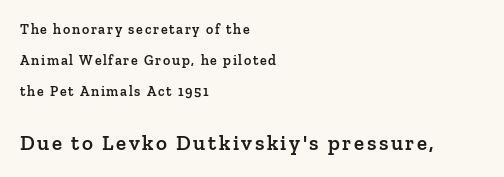
{"italic": "no", "bold": "semi", "underline": "no", "align": "left", "line_spacing": "loose", "line_spacing_ratio": 2.22, "larger_block": "second", "size_ratio": 1.5, "glyph_px": 21}
